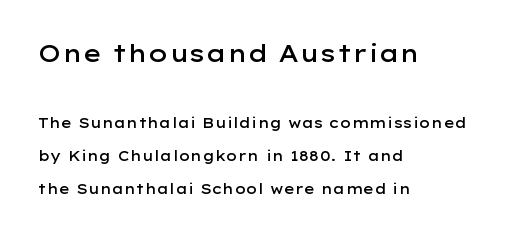
{"italic": "no", "bold": "semi", "underline": "no", "align": "left", "line_spacing": "loose", "line_spacing_ratio": 2.37, "letter_spacing": "normal", "letter_spacing_em": 0.0, "larger_block": "first", "size_ratio": 1.71, "glyph_px": 24}
